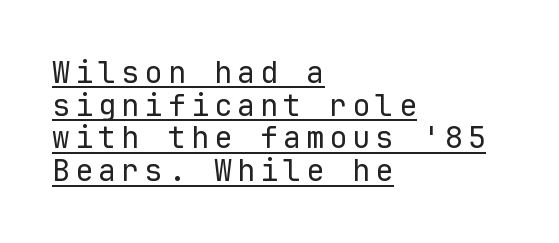
Q: Is the text bold? A: No.
Q: Is the text italic (slanted)? A: No, it is upright.
Q: Is the typeface a serif or a sans-serif typeface? A: Sans-serif.
Q: Is the text underlined? A: Yes.
Q: How is the paragraph aligned? A: Left-aligned.
Q: Is the spacing between lines tight, normal or loose? A: Tight.
Q: Width (condensed, normal, or wide)? A: Normal.
Q: Stroke contrast? A: Low.
Q: x-height? A: Medium.
Q: Monospaced? A: Yes.
